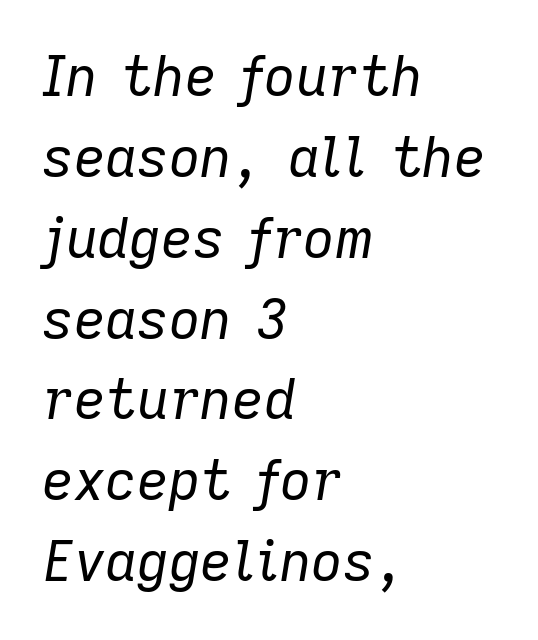
The image shows 55 px regular-weight type, italic (leaning right); set left-aligned, normal line spacing (1.47x), normal letter spacing, not underlined; low stroke contrast and a medium x-height.
